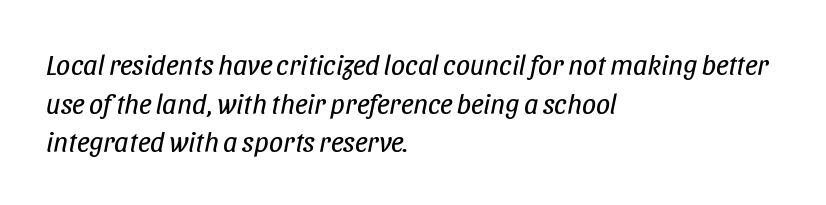
Q: Is the text bold? A: No.
Q: Is the text italic (slanted)? A: Yes, it leans right by about 11 degrees.
Q: Is the text underlined? A: No.
Q: How is the paragraph aligned? A: Left-aligned.
Q: Is the spacing between letters normal or unusually wide? A: Normal.
Q: Is the spacing between lines tight, normal or loose? A: Normal.
Q: Width (condensed, normal, or wide)? A: Condensed.
Q: Stroke contrast? A: Low.
Q: x-height? A: Large.
Q: Monospaced? A: No.
